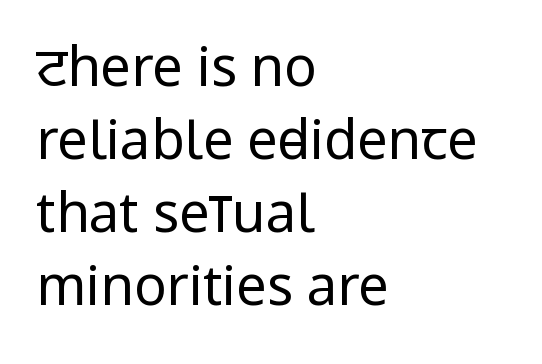
This sample uses a sans-serif face. A typesetter would call this zero additional tracking. The typesetting does not lean heavy: it is not bold. If you drew a line through each stem, it would be perfectly vertical. The glyphs are unaccompanied by any horizontal stroke below them.
